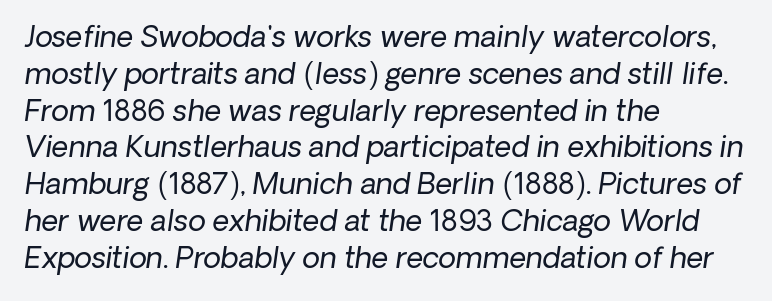
The image shows 29 px regular-weight type, italic (leaning right); set left-aligned, normal line spacing (1.27x), normal letter spacing, not underlined; low stroke contrast and a medium x-height.
